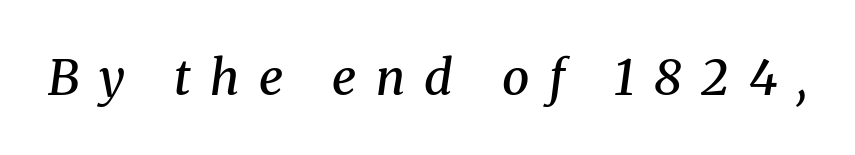
The image shows 49 px semibold serif type, italic (leaning right); set unusually wide letter spacing (+0.4 em), not underlined; medium stroke contrast and a medium x-height.
